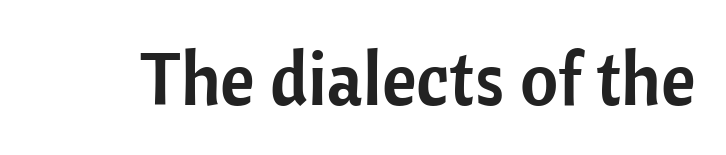
{"serif": "no", "italic": "no", "width": "normal", "stroke_contrast": "low", "x_height": "medium", "monospaced": "no", "underline": "no", "letter_spacing": "normal", "letter_spacing_em": 0.0, "glyph_px": 74}
